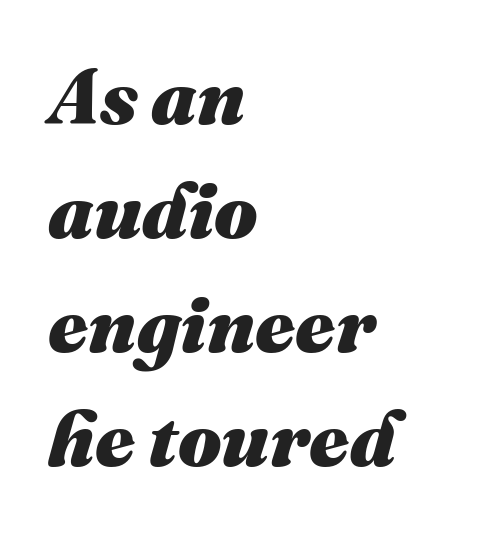
Letters rest on an invisible, unmarked baseline. Heavy, bold letterforms. Is this a fixed-width face? No — the glyphs have proportional, varying widths. How would I describe the line gaps? Plain and ordinary.
